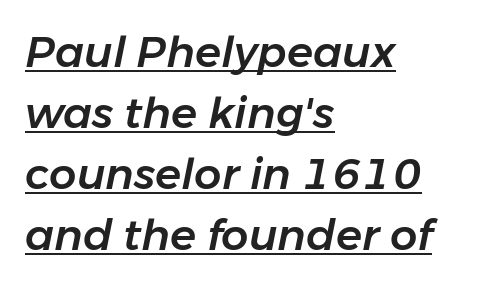
The image shows 43 px text type, italic (leaning right); set left-aligned, normal line spacing (1.42x), normal letter spacing, underlined; low stroke contrast and a medium x-height.
